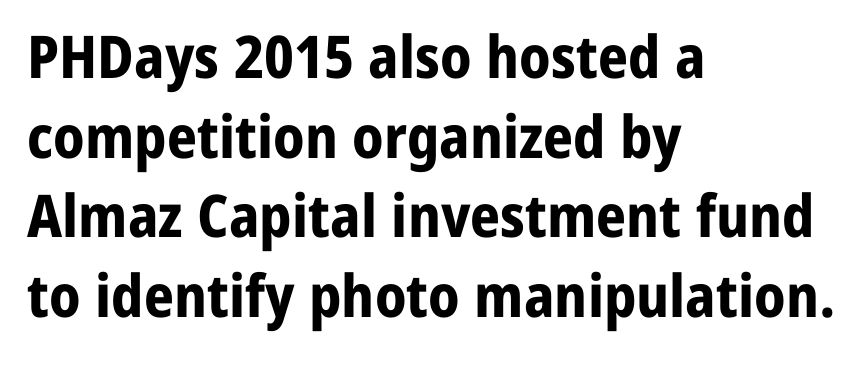
The image shows 59 px bold sans-serif type, upright; set left-aligned, normal line spacing (1.35x), normal letter spacing, not underlined; low stroke contrast and a medium x-height.
